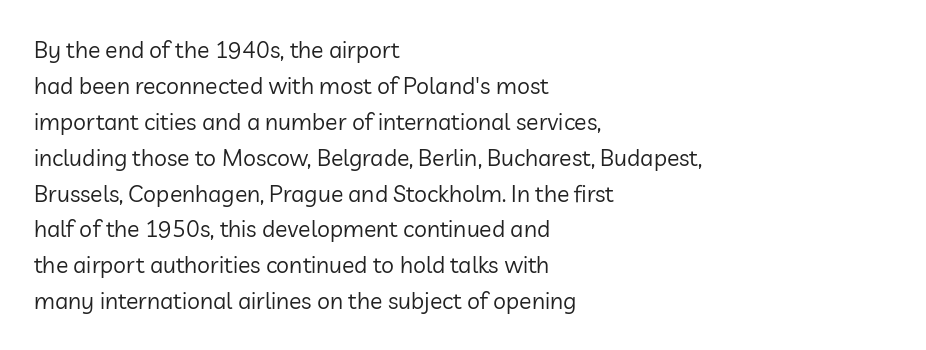
Q: Is the text bold? A: No.
Q: Is the text italic (slanted)? A: No, it is upright.
Q: Is the text underlined? A: No.
Q: How is the paragraph aligned? A: Left-aligned.
Q: Is the spacing between letters normal or unusually wide? A: Normal.
Q: Is the spacing between lines tight, normal or loose? A: Normal.
